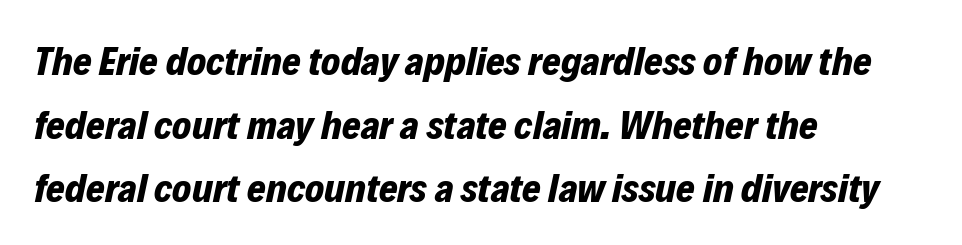
Just letters on the line, the space beneath them empty. Reading down the block, your eye returns to a fixed left position each line. Each glyph is drawn with heavy, bold strokes. The axis of the letterforms is tilted away from vertical. Tracking value appears to be zero — textbook default spacing.
